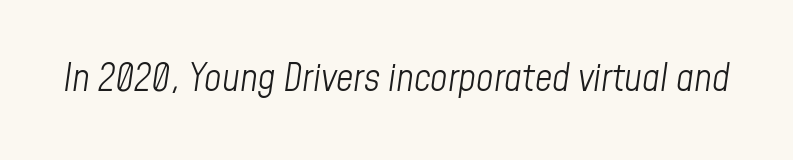
{"italic": "yes", "lean": "right", "slant_degrees": 8, "bold": "no", "weight": "light", "width": "condensed", "stroke_contrast": "low", "x_height": "medium", "monospaced": "no", "underline": "no", "letter_spacing": "normal", "letter_spacing_em": 0.0, "glyph_px": 38}
